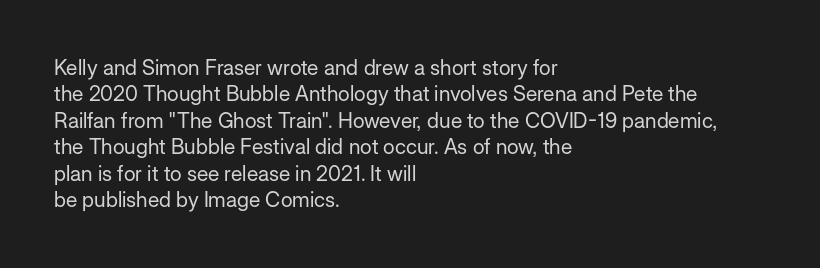
The image shows 21 px text type, upright; set left-aligned, normal line spacing (1.26x), normal letter spacing, not underlined.
